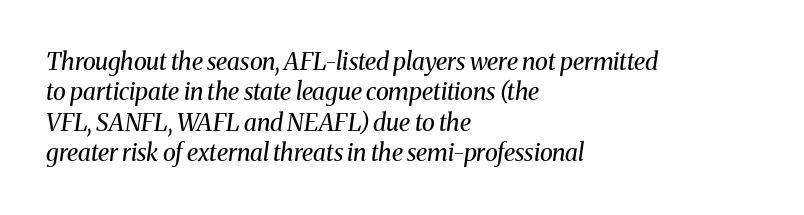
{"italic": "yes", "lean": "right", "slant_degrees": 8, "bold": "no", "underline": "no", "align": "left", "line_spacing": "normal", "line_spacing_ratio": 1.27, "letter_spacing": "normal", "letter_spacing_em": 0.0, "glyph_px": 24}
